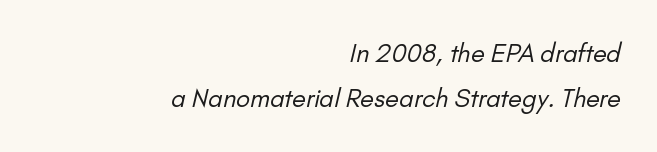
The image shows 25 px text type; set right-aligned, line spacing 1.82x, normal letter spacing, not underlined.
